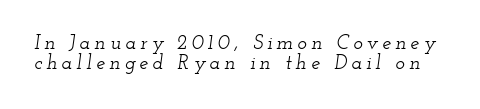
The image shows 20 px text type, italic (leaning right); set tight line spacing (1.01x), unusually wide letter spacing (+0.21 em), not underlined.
